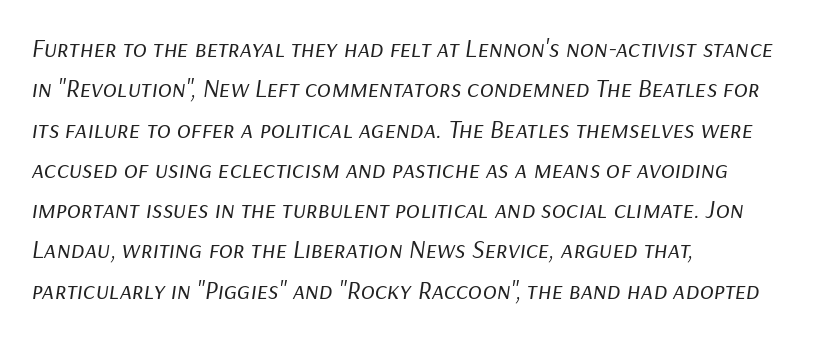
{"italic": "yes", "lean": "right", "slant_degrees": 9, "bold": "no", "underline": "no", "align": "left", "line_spacing": "normal", "line_spacing_ratio": 1.55, "letter_spacing": "normal", "letter_spacing_em": 0.0, "glyph_px": 26}
